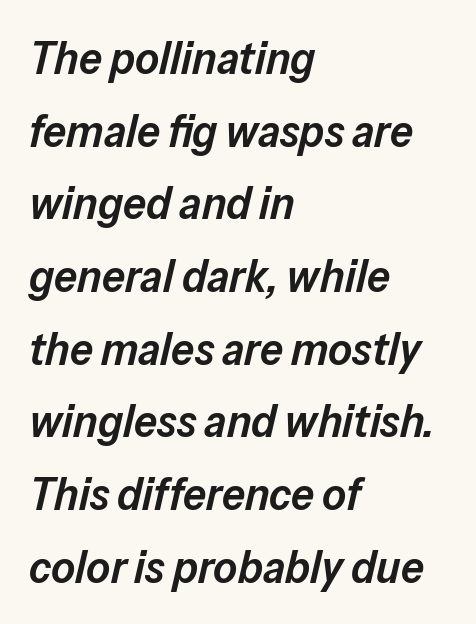
Q: Is the text bold? A: Semi-bold.
Q: Is the text italic (slanted)? A: Yes, it leans right by about 13 degrees.
Q: Is the text underlined? A: No.
Q: How is the paragraph aligned? A: Left-aligned.
Q: Is the spacing between letters normal or unusually wide? A: Normal.
Q: Is the spacing between lines tight, normal or loose? A: Normal.
Q: Width (condensed, normal, or wide)? A: Normal.
Q: Stroke contrast? A: Low.
Q: x-height? A: Medium.
Q: Monospaced? A: No.
